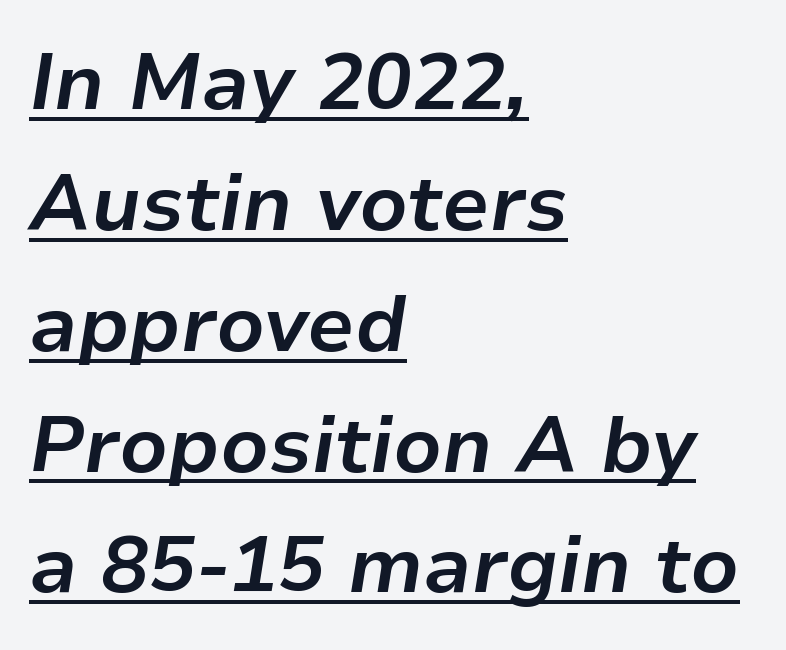
{"italic": "yes", "lean": "right", "slant_degrees": 9, "bold": "yes", "weight": "bold", "width": "normal", "stroke_contrast": "low", "x_height": "medium", "monospaced": "no", "underline": "yes", "align": "left", "line_spacing": "normal", "line_spacing_ratio": 1.53, "letter_spacing": "normal", "letter_spacing_em": 0.0, "glyph_px": 79}
